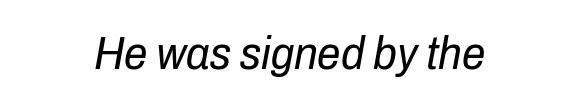
Each stroke keeps to a modest, everyday thickness or less. Rendered with sloped, italic letterforms. The whitespace from short lines is split evenly between both sides. Lines of text with bare space underneath. You could call the tracking neutral — neither tight nor loose.
